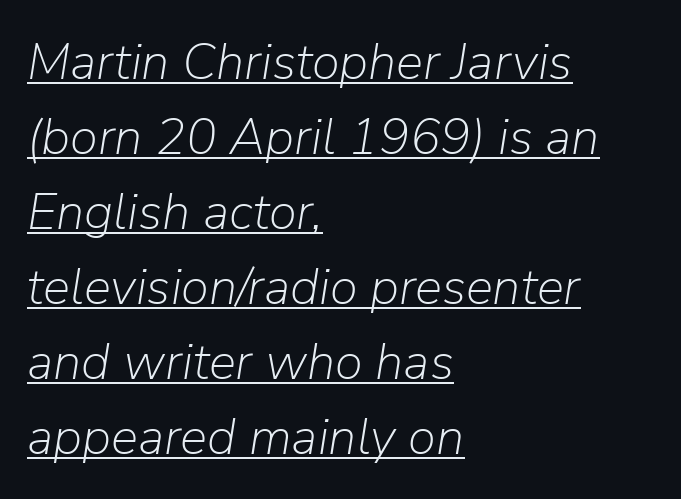
Q: Is the text bold? A: No.
Q: Is the text italic (slanted)? A: Yes, it leans right by about 9 degrees.
Q: Is the text underlined? A: Yes.
Q: How is the paragraph aligned? A: Left-aligned.
Q: Is the spacing between letters normal or unusually wide? A: Normal.
Q: Is the spacing between lines tight, normal or loose? A: Normal.
Q: Width (condensed, normal, or wide)? A: Normal.
Q: Stroke contrast? A: Low.
Q: x-height? A: Medium.
Q: Monospaced? A: No.
